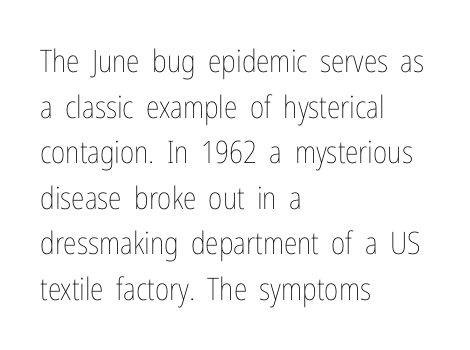
{"italic": "no", "bold": "no", "weight": "thin", "width": "condensed", "stroke_contrast": "low", "x_height": "medium", "monospaced": "no", "underline": "no", "align": "left", "line_spacing": "normal", "line_spacing_ratio": 1.47, "letter_spacing": "normal", "letter_spacing_em": 0.0, "glyph_px": 31}
